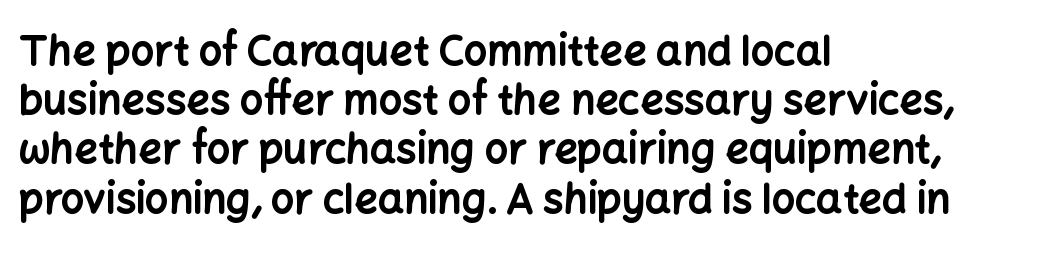
Q: Is the text bold? A: Yes.
Q: Is the text italic (slanted)? A: No, it is upright.
Q: Is the typeface a serif or a sans-serif typeface? A: Sans-serif.
Q: Is the text underlined? A: No.
Q: How is the paragraph aligned? A: Left-aligned.
Q: Is the spacing between letters normal or unusually wide? A: Normal.
Q: Width (condensed, normal, or wide)? A: Normal.
Q: Stroke contrast? A: Low.
Q: x-height? A: Medium.
Q: Monospaced? A: No.
